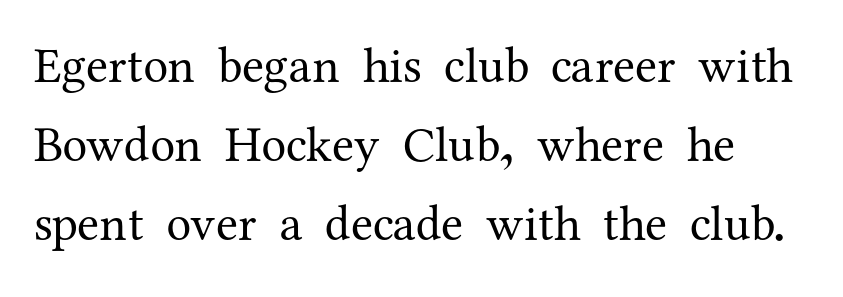
Vertical strokes here are truly vertical. On a weight scale, this lands at 450 or below. Interline gaps are of average width in this sample. Varying glyph widths throughout — classic text-font behaviour.
